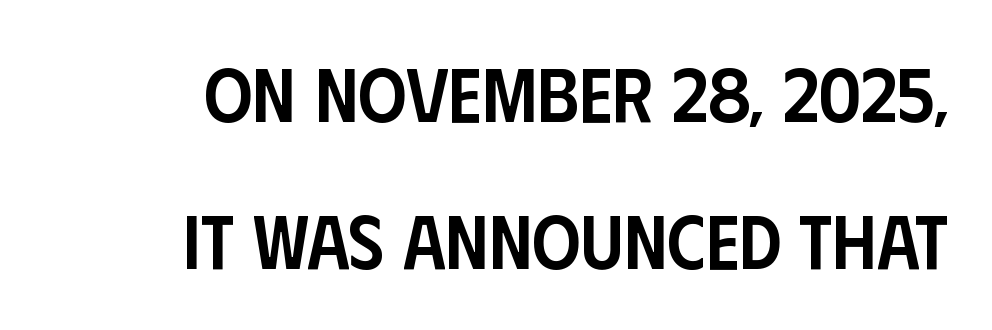
The image shows 76 px semibold, condensed sans-serif type, upright; set right-aligned, loose line spacing (1.94x), normal letter spacing, not underlined; low stroke contrast and a large x-height.
